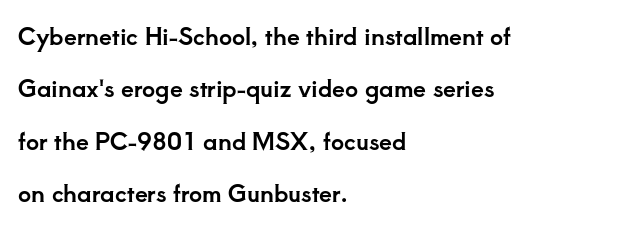
Q: Is the text italic (slanted)? A: No, it is upright.
Q: Is the text underlined? A: No.
Q: How is the paragraph aligned? A: Left-aligned.
Q: Is the spacing between letters normal or unusually wide? A: Normal.
Q: Is the spacing between lines tight, normal or loose? A: Loose.
